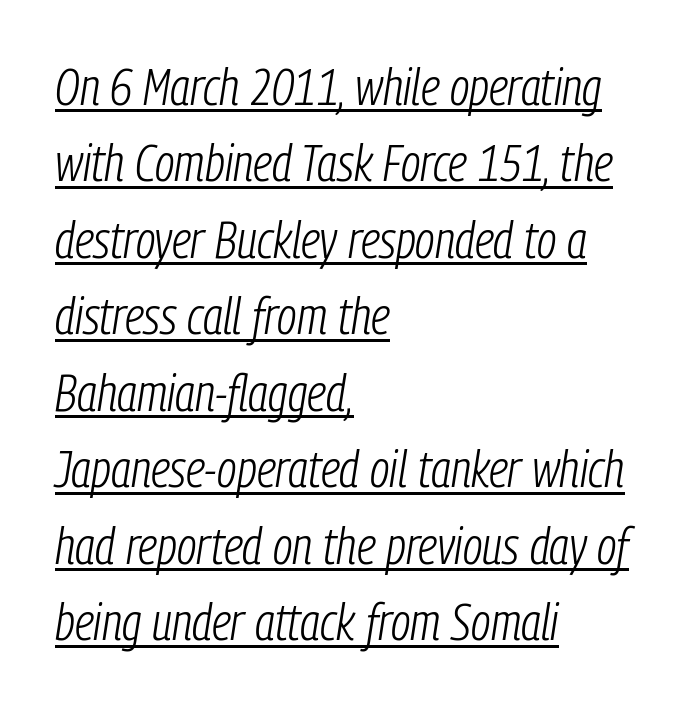
A typesetter would call this proportional, since set widths differ per character. Weight class: somewhere from thin through regular. This sample keeps an unexceptional amount of space between lines. The lines are quadded left. The typesetter has applied underlining to the passage shown.
